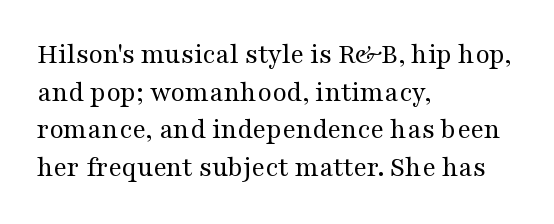
{"serif": "yes", "italic": "no", "bold": "no", "weight": "regular", "width": "wide", "stroke_contrast": "medium", "x_height": "medium", "monospaced": "no", "underline": "no", "align": "left", "line_spacing": "normal", "line_spacing_ratio": 1.3, "letter_spacing": "normal", "letter_spacing_em": 0.0, "glyph_px": 29}
